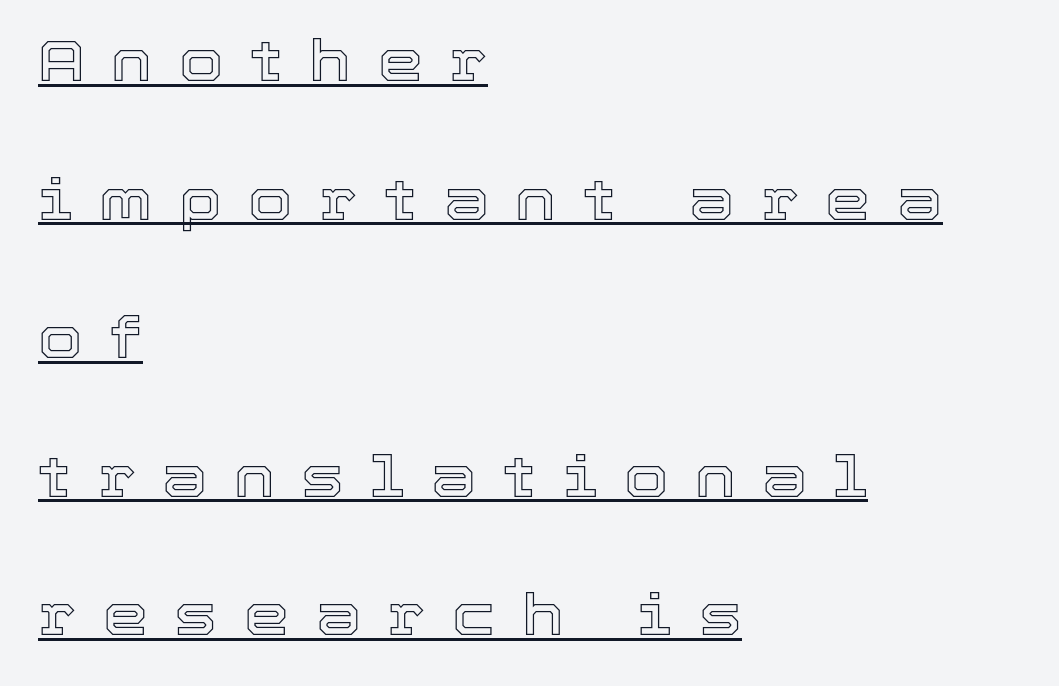
{"italic": "no", "width": "normal", "x_height": "medium", "monospaced": "no", "underline": "yes", "align": "left", "line_spacing": "loose", "line_spacing_ratio": 2.43, "letter_spacing": "wide", "letter_spacing_em": 0.47, "glyph_px": 57}
